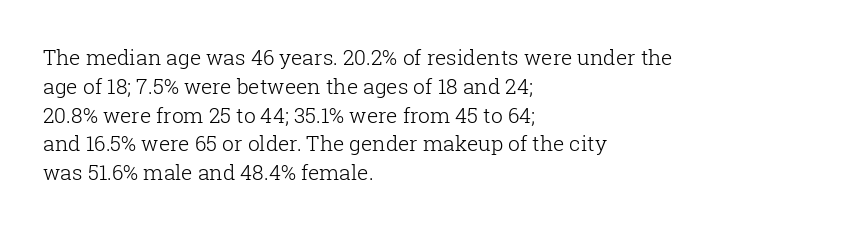
Each new line begins a customary step beneath the previous one. Stems here are at most as thick as an everyday book face. Words appear dense and cohesive because spacing is normal. Descenders hang freely into open space. The axis of the letterforms is exactly vertical.
